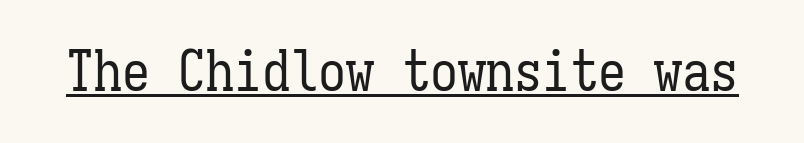
Do the letters lean? They stand straight. Monospaced: the letters line up in strict vertical columns. Somebody hit Ctrl+U on this one — the words are underlined. Glyph-to-glyph distance matches everyday printed text. Unbolded letterforms with no extra heft.
